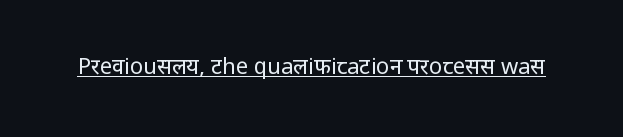
{"italic": "no", "bold": "no", "underline": "yes", "letter_spacing": "normal", "letter_spacing_em": 0.0, "glyph_px": 22}
